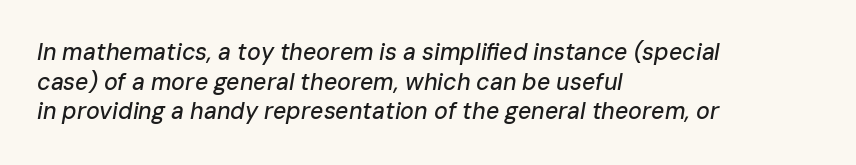
Nobody touched the tracking dial on this one. The passage shown is not underscored anywhere. If you drew a ruler down the left edge, every line would touch it. The font's italic variant was chosen for this text. The rows are spaced the way most documents space them.
